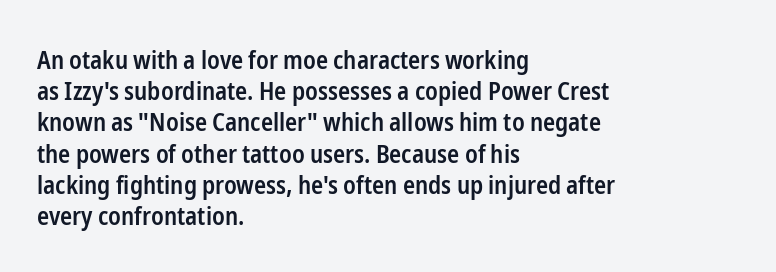
The image shows 25 px text type, upright; set left-aligned, normal line spacing (1.25x), normal letter spacing, not underlined.
